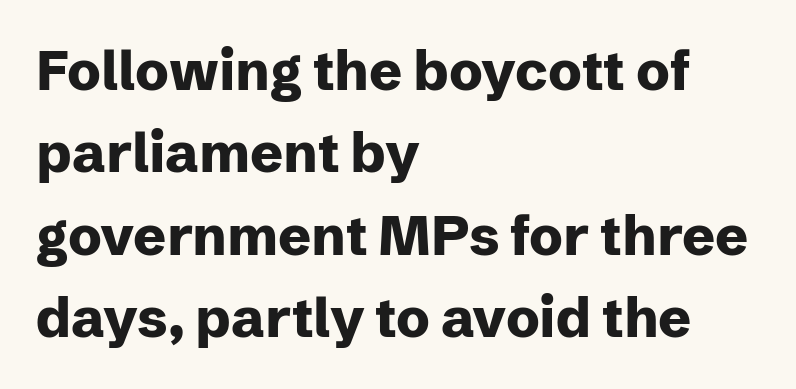
Q: Is the text bold? A: Yes.
Q: Is the text italic (slanted)? A: No, it is upright.
Q: Is the typeface a serif or a sans-serif typeface? A: Sans-serif.
Q: Is the text underlined? A: No.
Q: How is the paragraph aligned? A: Left-aligned.
Q: Is the spacing between letters normal or unusually wide? A: Normal.
Q: Is the spacing between lines tight, normal or loose? A: Normal.
Q: Width (condensed, normal, or wide)? A: Normal.
Q: Stroke contrast? A: Low.
Q: x-height? A: Medium.
Q: Monospaced? A: No.
